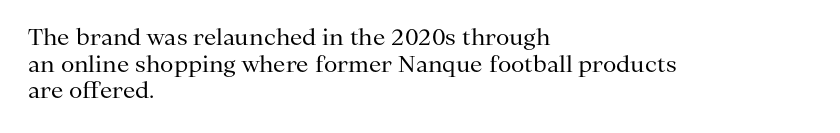
Q: Is the text bold? A: No.
Q: Is the text italic (slanted)? A: No, it is upright.
Q: Is the text underlined? A: No.
Q: How is the paragraph aligned? A: Left-aligned.
Q: Is the spacing between letters normal or unusually wide? A: Normal.
